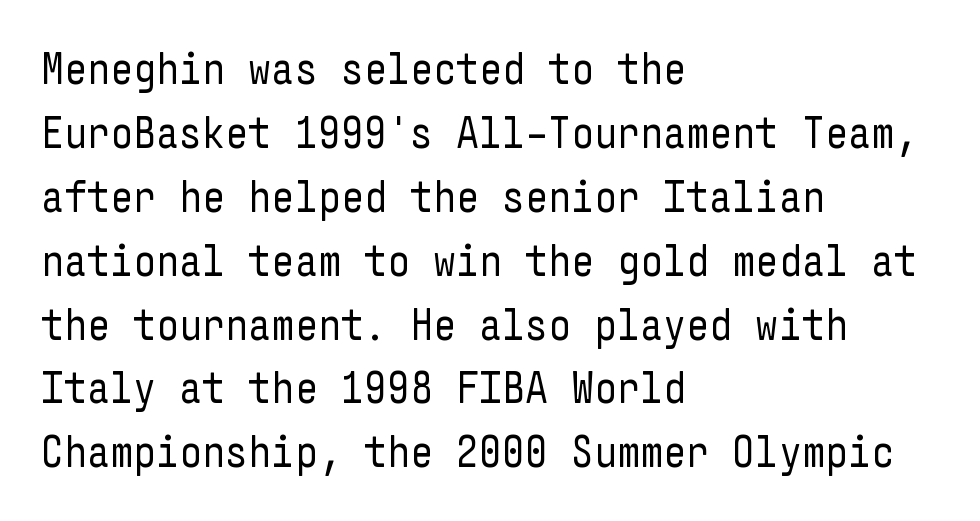
{"serif": "no", "italic": "no", "bold": "no", "weight": "regular", "width": "condensed", "stroke_contrast": "low", "x_height": "medium", "underline": "no", "align": "left", "line_spacing": "normal", "line_spacing_ratio": 1.42, "letter_spacing": "normal", "letter_spacing_em": 0.0, "glyph_px": 45}
